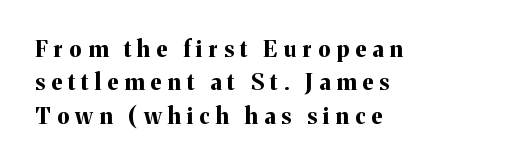
When letters stand straight like this, we call the style roman or upright. Is the block centered? No — it sits flush against the left margin. Strokes here are thick enough to call this a true bold. Leading: standard. Lines of text with bare space underneath.
